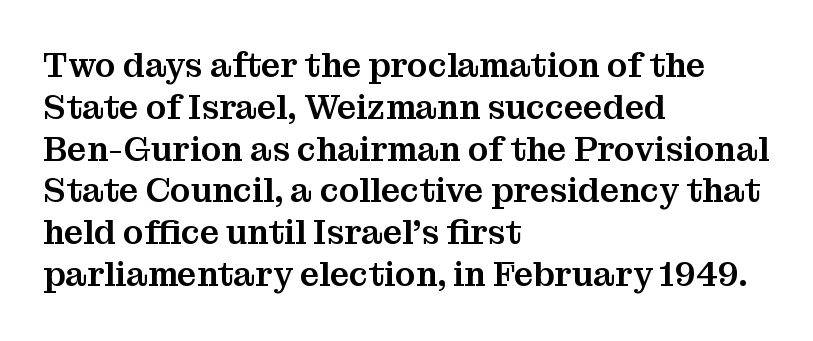
The image shows 34 px serif type, upright; set left-aligned, line spacing 1.23x, normal letter spacing, not underlined; medium stroke contrast and a medium x-height.
